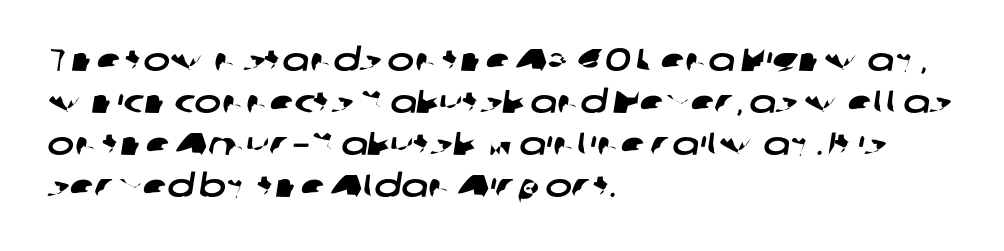
Q: Is the typeface a serif or a sans-serif typeface? A: Sans-serif.
Q: Is the text underlined? A: No.
Q: How is the paragraph aligned? A: Left-aligned.
Q: Is the spacing between letters normal or unusually wide? A: Normal.
Q: Is the spacing between lines tight, normal or loose? A: Normal.
Q: Width (condensed, normal, or wide)? A: Wide.
Q: Stroke contrast? A: Low.
Q: x-height? A: Medium.
Q: Monospaced? A: No.
